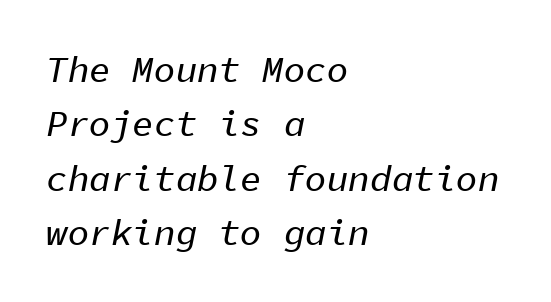
Q: Is the text italic (slanted)? A: Yes, it leans right by about 11 degrees.
Q: Is the text underlined? A: No.
Q: How is the paragraph aligned? A: Left-aligned.
Q: Is the spacing between letters normal or unusually wide? A: Normal.
Q: Is the spacing between lines tight, normal or loose? A: Normal.
Q: Width (condensed, normal, or wide)? A: Normal.
Q: Stroke contrast? A: Low.
Q: x-height? A: Medium.
Q: Monospaced? A: Yes.
